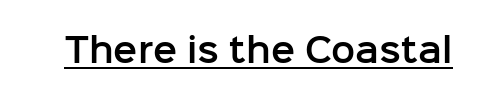
How are the letters spaced? Ordinarily, with no added tracking. Unlike a traditional serif, this face leaves its strokes unadorned. The letters stand upright; this is a roman face. The face used here appears with an underline applied.
